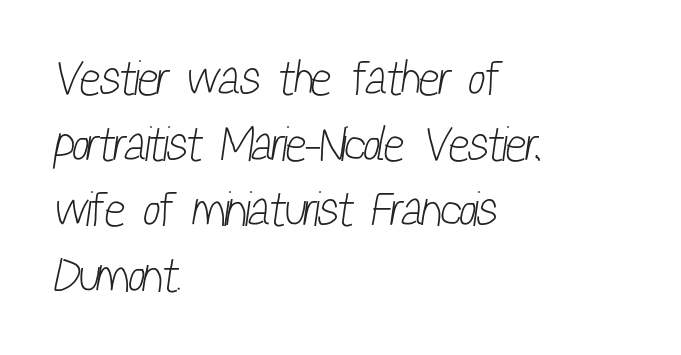
The image shows 49 px light, condensed sans-serif type; set left-aligned, normal line spacing (1.34x), normal letter spacing, not underlined; low stroke contrast and a medium x-height.
